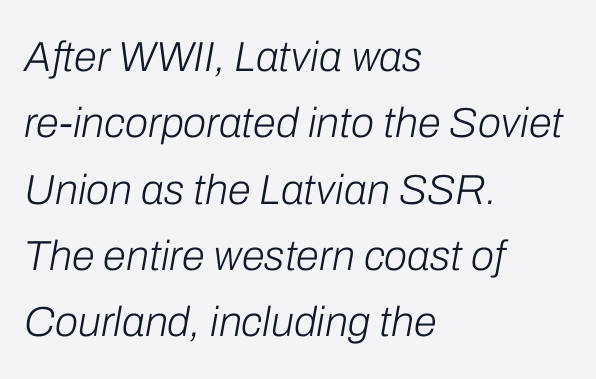
The image shows 42 px light type, italic (leaning right); set left-aligned, normal line spacing (1.58x), normal letter spacing, not underlined; low stroke contrast and a medium x-height.
